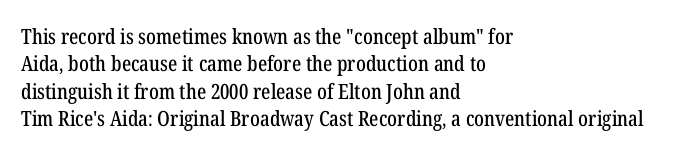
The image shows 21 px text type, upright; set left-aligned, normal line spacing (1.3x), normal letter spacing, not underlined.
